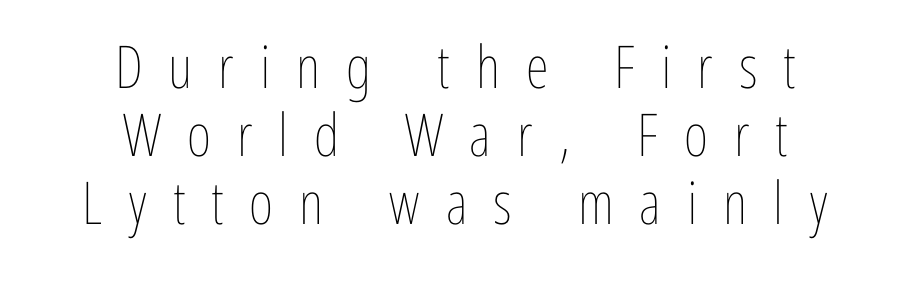
{"italic": "no", "bold": "no", "weight": "thin", "width": "condensed", "stroke_contrast": "low", "x_height": "medium", "monospaced": "no", "underline": "no", "align": "center", "line_spacing": "tight", "line_spacing_ratio": 1.15, "letter_spacing": "wide", "letter_spacing_em": 0.44, "glyph_px": 59}
